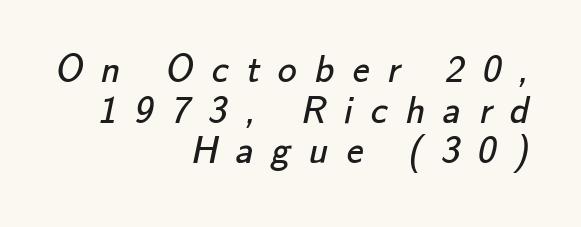
Q: Is the text bold? A: No.
Q: Is the typeface a serif or a sans-serif typeface? A: Sans-serif.
Q: Is the text underlined? A: No.
Q: How is the paragraph aligned? A: Right-aligned.
Q: Is the spacing between letters normal or unusually wide? A: Unusually wide.
Q: Is the spacing between lines tight, normal or loose? A: Tight.
Q: Width (condensed, normal, or wide)? A: Normal.
Q: Stroke contrast? A: Low.
Q: x-height? A: Small.
Q: Monospaced? A: No.
